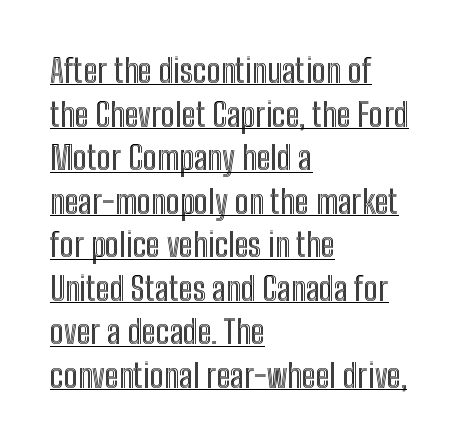
The image shows 33 px condensed type, upright; set left-aligned, normal line spacing (1.32x), normal letter spacing, underlined; a medium x-height.
